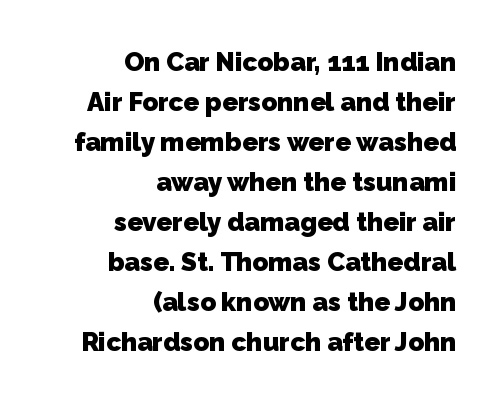
{"bold": "yes", "underline": "no", "align": "right", "line_spacing": "normal", "line_spacing_ratio": 1.54, "letter_spacing": "normal", "letter_spacing_em": 0.0, "glyph_px": 26}
